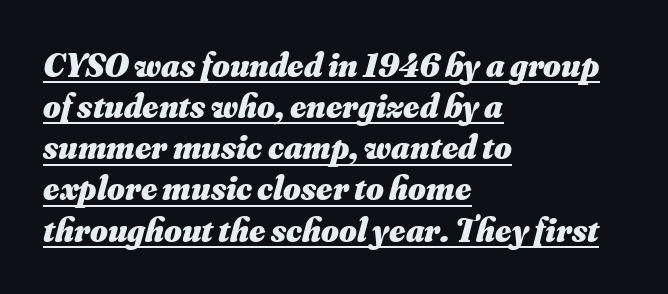
{"italic": "yes", "lean": "right", "slant_degrees": 16, "bold": "yes", "weight": "heavy", "width": "normal", "stroke_contrast": "medium", "x_height": "small", "monospaced": "no", "underline": "yes", "align": "left", "line_spacing_ratio": 1.21, "letter_spacing": "normal", "letter_spacing_em": 0.0, "glyph_px": 34}
